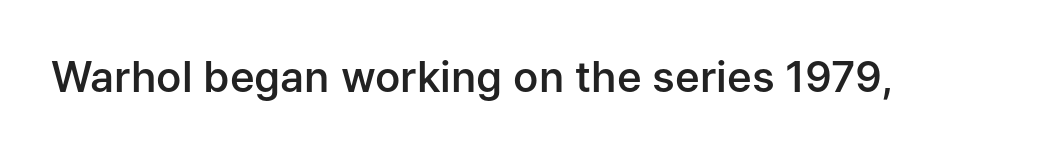
The typesetting leans somewhat heavy: a semibold. How are the letters spaced? Ordinarily, with no added tracking. These lines are rendered in a variable-pitch font. The gap between lines stays unmarked. Does the type have serifs? No, each stem ends abruptly.
